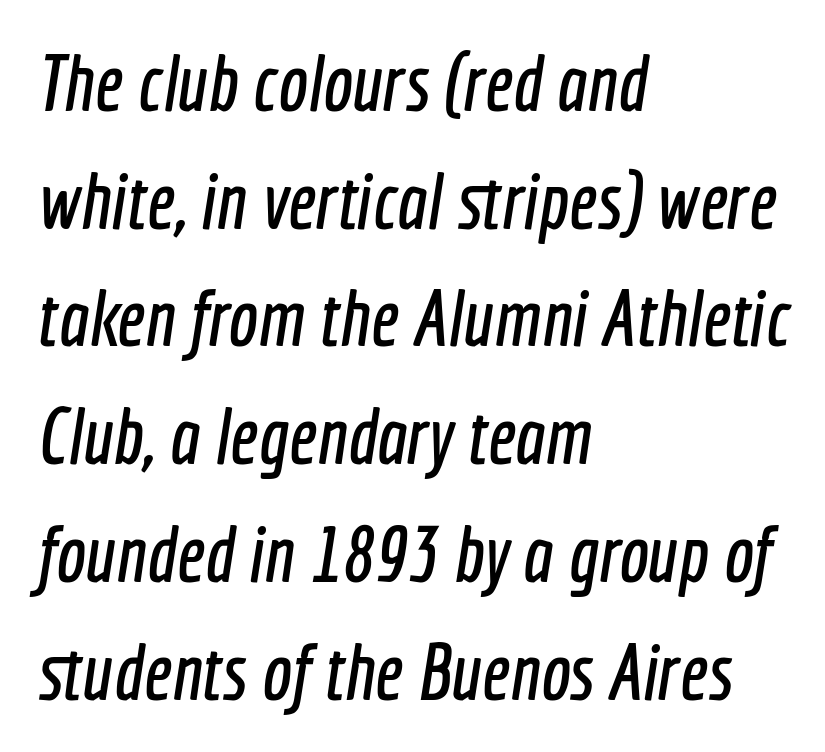
The image shows 79 px condensed sans-serif type; set left-aligned, normal line spacing (1.49x), normal letter spacing, not underlined; a medium x-height.
